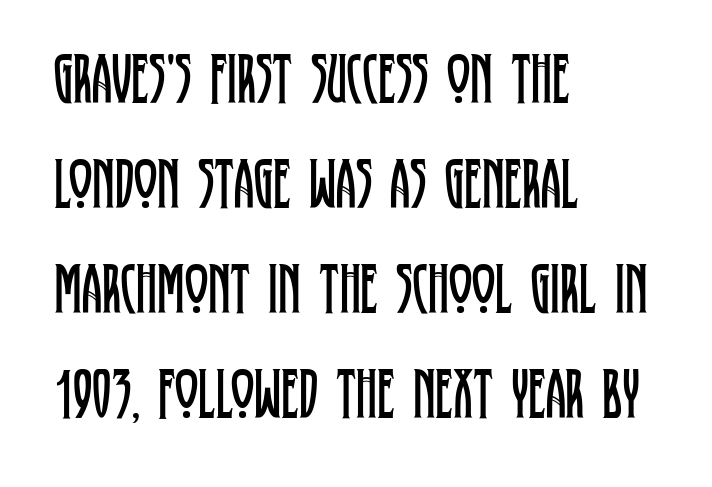
Q: Is the text bold? A: No.
Q: Is the text italic (slanted)? A: No, it is upright.
Q: Is the typeface a serif or a sans-serif typeface? A: Serif.
Q: Is the text underlined? A: No.
Q: How is the paragraph aligned? A: Left-aligned.
Q: Is the spacing between letters normal or unusually wide? A: Normal.
Q: Is the spacing between lines tight, normal or loose? A: Normal.
Q: Width (condensed, normal, or wide)? A: Condensed.
Q: Stroke contrast? A: Low.
Q: x-height? A: Large.
Q: Monospaced? A: No.
